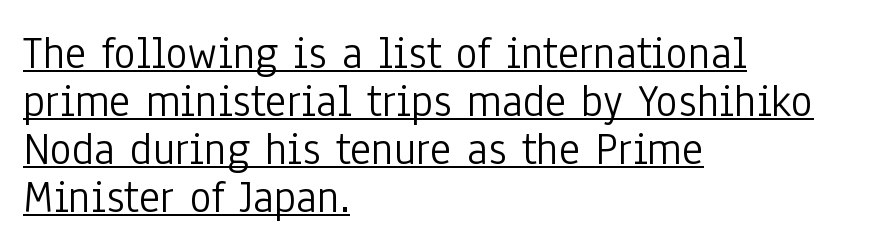
{"serif": "no", "italic": "no", "bold": "no", "weight": "light", "width": "condensed", "stroke_contrast": "low", "x_height": "medium", "monospaced": "no", "underline": "yes", "align": "left", "line_spacing": "tight", "line_spacing_ratio": 1.04, "letter_spacing": "normal", "letter_spacing_em": 0.0, "glyph_px": 46}
